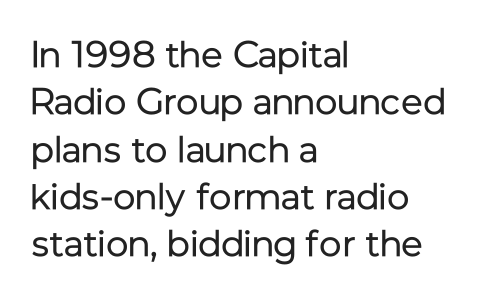
The image shows 37 px regular-weight sans-serif type, upright; set left-aligned, normal line spacing (1.28x), normal letter spacing, not underlined; low stroke contrast and a medium x-height.
